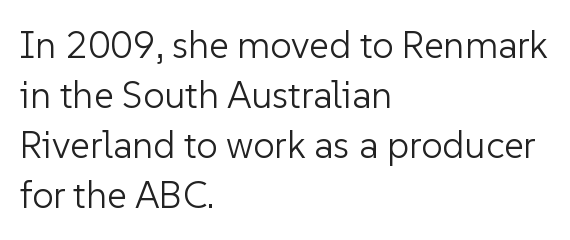
Q: Is the text bold? A: No.
Q: Is the text italic (slanted)? A: No, it is upright.
Q: Is the typeface a serif or a sans-serif typeface? A: Sans-serif.
Q: Is the text underlined? A: No.
Q: How is the paragraph aligned? A: Left-aligned.
Q: Is the spacing between letters normal or unusually wide? A: Normal.
Q: Is the spacing between lines tight, normal or loose? A: Normal.
Q: Width (condensed, normal, or wide)? A: Normal.
Q: Stroke contrast? A: Low.
Q: x-height? A: Medium.
Q: Monospaced? A: No.
